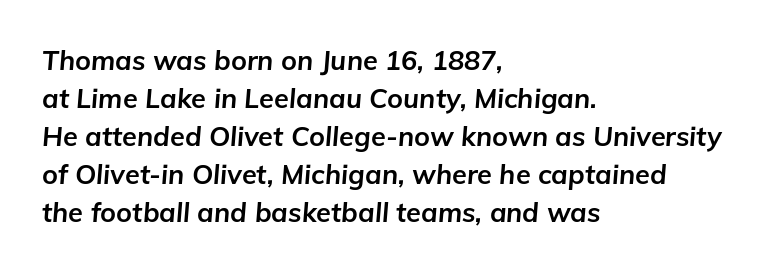
Q: Is the text bold? A: Yes.
Q: Is the text italic (slanted)? A: Yes, it leans right by about 5 degrees.
Q: Is the text underlined? A: No.
Q: How is the paragraph aligned? A: Left-aligned.
Q: Is the spacing between letters normal or unusually wide? A: Normal.
Q: Is the spacing between lines tight, normal or loose? A: Normal.
